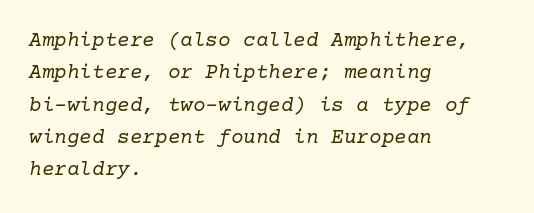
The image shows 21 px text type, italic (leaning right); set left-aligned, normal line spacing (1.54x), normal letter spacing, not underlined.
